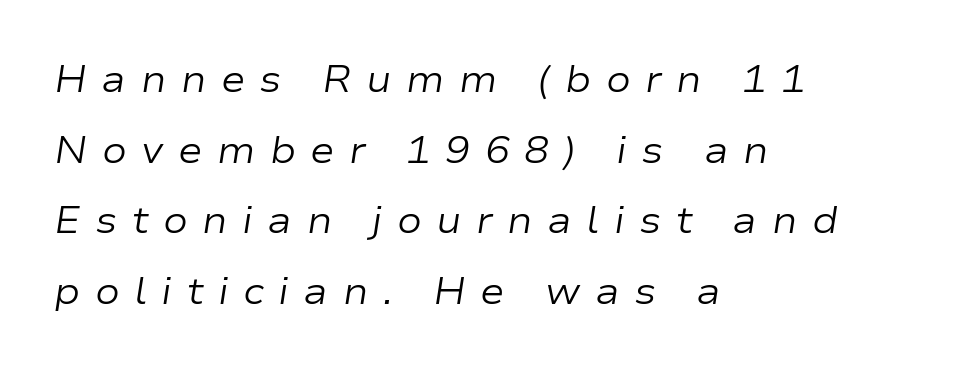
The image shows 37 px regular-weight, wide type, italic (leaning right); set left-aligned, loose line spacing (1.91x), unusually wide letter spacing (+0.39 em), not underlined; low stroke contrast and a medium x-height.
